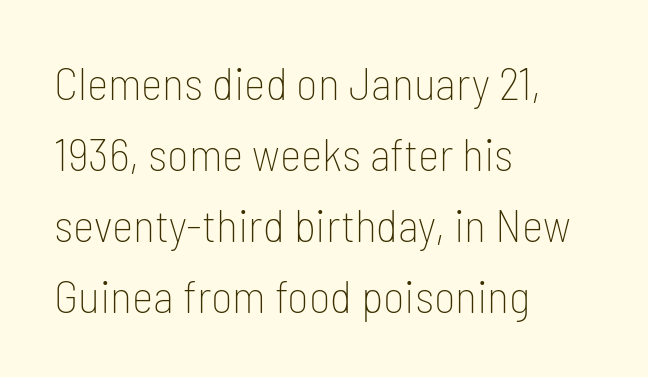
The image shows 46 px thin, condensed sans-serif type, upright; set left-aligned, normal line spacing (1.54x), normal letter spacing, not underlined; low stroke contrast and a medium x-height.
